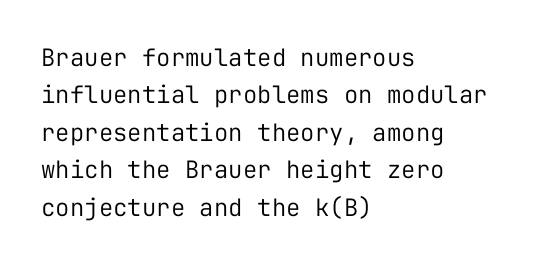
{"italic": "no", "bold": "no", "underline": "no", "align": "left", "line_spacing": "normal", "line_spacing_ratio": 1.56, "letter_spacing": "normal", "letter_spacing_em": 0.0, "glyph_px": 24}
